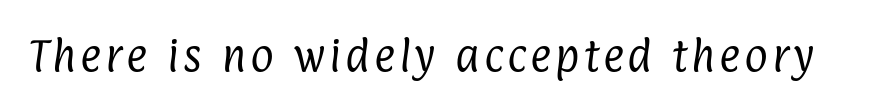
{"serif": "no", "bold": "no", "weight": "regular", "width": "condensed", "stroke_contrast": "low", "x_height": "medium", "monospaced": "no", "underline": "no", "glyph_px": 36}
